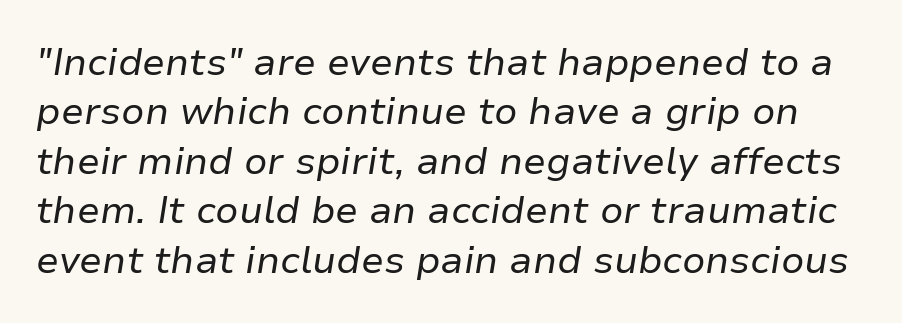
Q: Is the text bold? A: No.
Q: Is the text italic (slanted)? A: Yes, it leans right by about 9 degrees.
Q: Is the text underlined? A: No.
Q: Is the spacing between letters normal or unusually wide? A: Normal.
Q: Is the spacing between lines tight, normal or loose? A: Normal.
Q: Width (condensed, normal, or wide)? A: Normal.
Q: Stroke contrast? A: Low.
Q: x-height? A: Medium.
Q: Monospaced? A: No.
